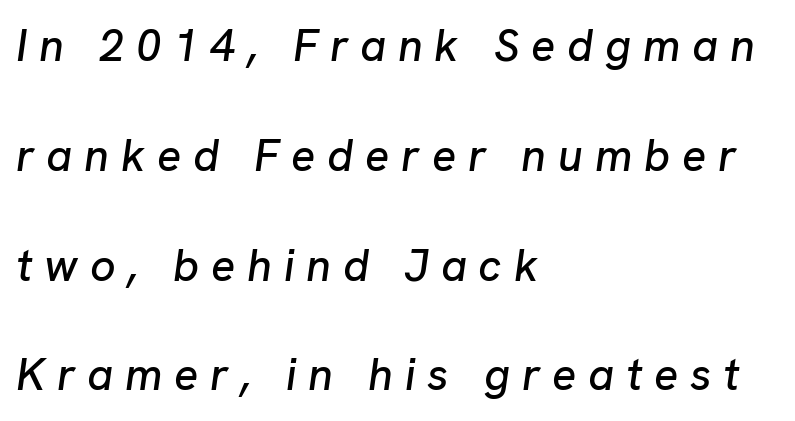
The image shows 45 px text type, italic (leaning right); set left-aligned, loose line spacing (2.44x), unusually wide letter spacing (+0.26 em), not underlined; low stroke contrast and a medium x-height.
